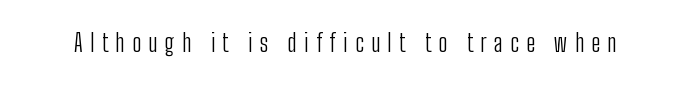
If you drew a line through each stem, it would be perfectly vertical. The letterforms sit at book weight or below. Glyph-to-glyph distance is far greater than everyday printed text. Has an underline been added? It has not.
